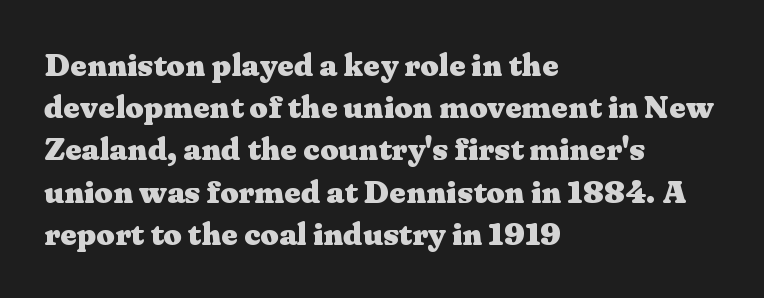
{"serif": "yes", "italic": "no", "bold": "yes", "weight": "heavy", "width": "wide", "stroke_contrast": "medium", "x_height": "medium", "monospaced": "no", "underline": "no", "align": "left", "line_spacing": "normal", "line_spacing_ratio": 1.32, "letter_spacing": "normal", "letter_spacing_em": 0.0, "glyph_px": 32}
